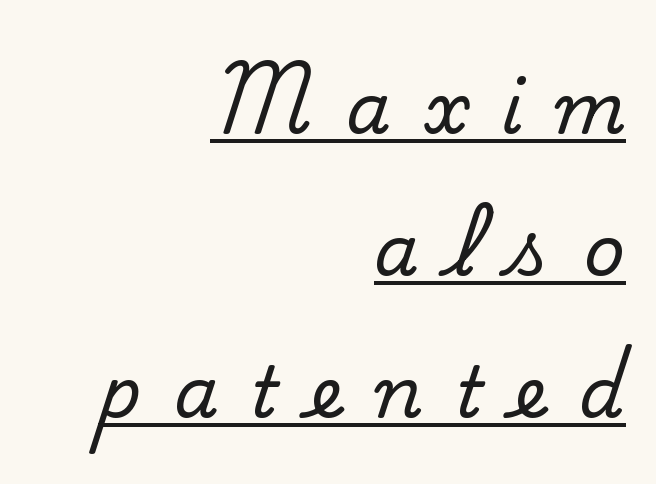
The image shows 71 px serif type; set right-aligned, loose line spacing (2.0x), unusually wide letter spacing (+0.46 em), underlined; medium stroke contrast and a small x-height.
